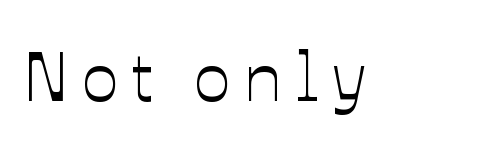
{"italic": "no", "width": "normal", "stroke_contrast": "low", "x_height": "medium", "monospaced": "no", "underline": "no", "glyph_px": 69}
